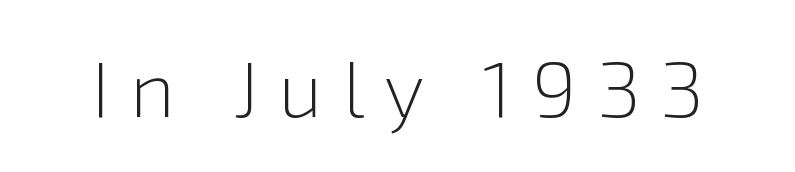
Q: Is the text bold? A: No.
Q: Is the text italic (slanted)? A: No, it is upright.
Q: Is the typeface a serif or a sans-serif typeface? A: Sans-serif.
Q: Is the text underlined? A: No.
Q: Is the spacing between letters normal or unusually wide? A: Unusually wide.
Q: Width (condensed, normal, or wide)? A: Normal.
Q: x-height? A: Medium.
Q: Monospaced? A: No.
